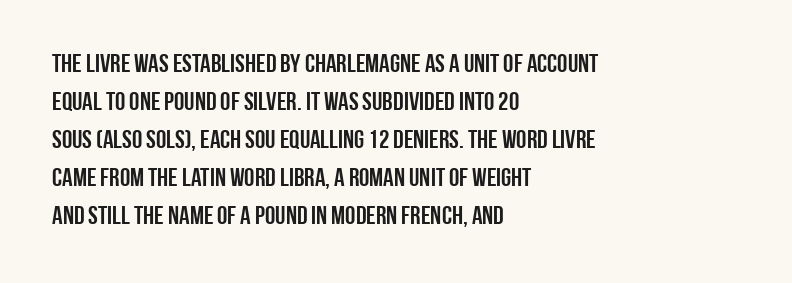
{"italic": "no", "underline": "no", "align": "left", "line_spacing": "normal", "line_spacing_ratio": 1.46, "letter_spacing": "normal", "letter_spacing_em": 0.0, "glyph_px": 26}
